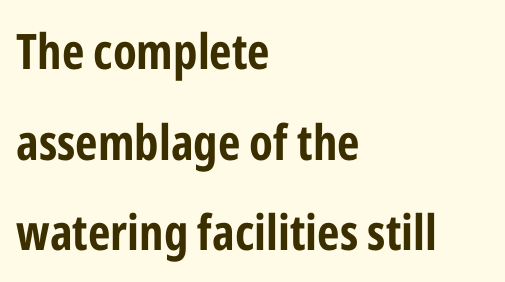
The passage shown is typed in a proportional face where columns would drift. Students, note that the glyphs here touch the page at normal intervals. Descenders hang freely into open space. Where is the straight margin? On the left. The typeface chosen for these lines omits serifs.
